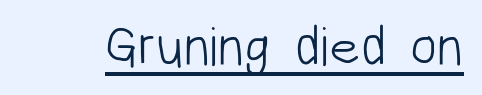
The image shows 56 px light, condensed sans-serif type, upright; set normal letter spacing, underlined; low stroke contrast and a large x-height.
